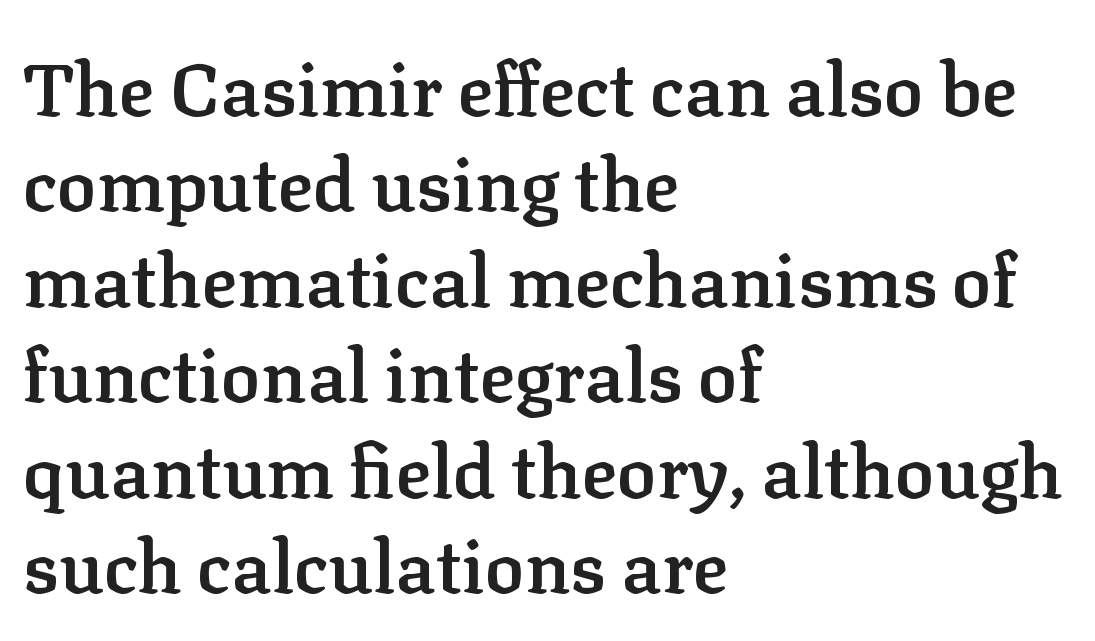
The image shows 74 px semibold serif type, upright; set left-aligned, normal line spacing (1.29x), normal letter spacing, not underlined; low stroke contrast and a medium x-height.
